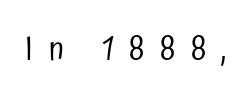
Q: Is the text bold? A: No.
Q: Is the text italic (slanted)? A: No, it is upright.
Q: Is the typeface a serif or a sans-serif typeface? A: Sans-serif.
Q: Is the text underlined? A: No.
Q: Is the spacing between letters normal or unusually wide? A: Unusually wide.
Q: Width (condensed, normal, or wide)? A: Condensed.
Q: Stroke contrast? A: Low.
Q: x-height? A: Medium.
Q: Monospaced? A: No.
